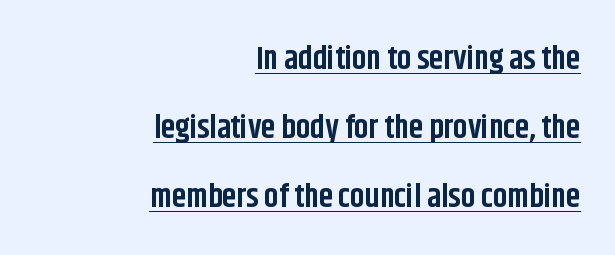
The image shows 32 px bold, condensed sans-serif type, upright; set right-aligned, loose line spacing (2.16x), normal letter spacing, underlined; low stroke contrast and a large x-height.
